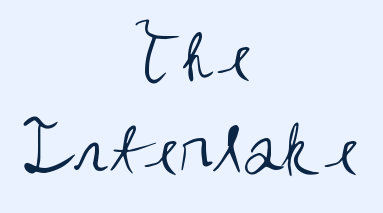
The image shows 78 px regular-weight, condensed sans-serif type; set centered, line spacing 1.21x, normal letter spacing, not underlined; medium stroke contrast and a large x-height.
